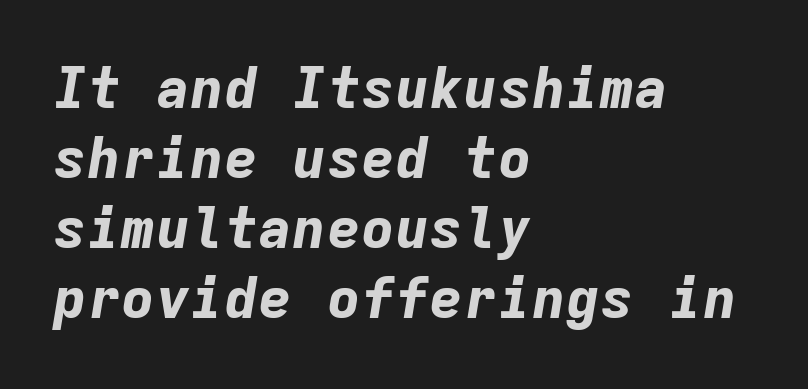
Q: Is the text bold? A: Yes.
Q: Is the text italic (slanted)? A: Yes, it leans right by about 9 degrees.
Q: Is the text underlined? A: No.
Q: How is the paragraph aligned? A: Left-aligned.
Q: Is the spacing between letters normal or unusually wide? A: Normal.
Q: Width (condensed, normal, or wide)? A: Normal.
Q: Stroke contrast? A: Low.
Q: x-height? A: Medium.
Q: Monospaced? A: Yes.
